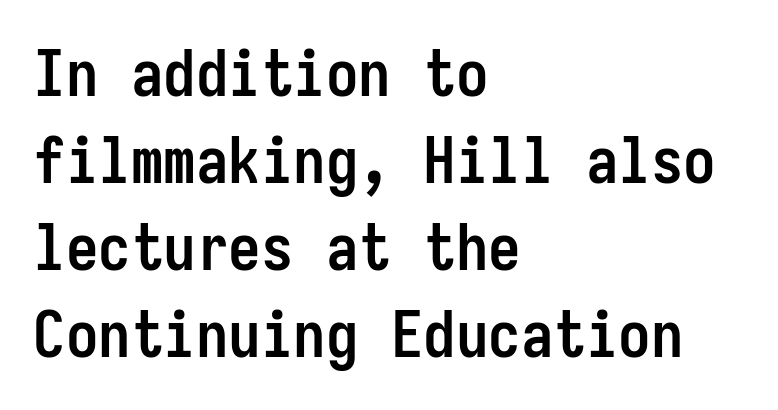
Q: Is the text bold? A: Yes.
Q: Is the text italic (slanted)? A: No, it is upright.
Q: Is the typeface a serif or a sans-serif typeface? A: Sans-serif.
Q: Is the text underlined? A: No.
Q: How is the paragraph aligned? A: Left-aligned.
Q: Is the spacing between letters normal or unusually wide? A: Normal.
Q: Is the spacing between lines tight, normal or loose? A: Normal.
Q: Width (condensed, normal, or wide)? A: Condensed.
Q: Stroke contrast? A: Low.
Q: x-height? A: Medium.
Q: Monospaced? A: Yes.
